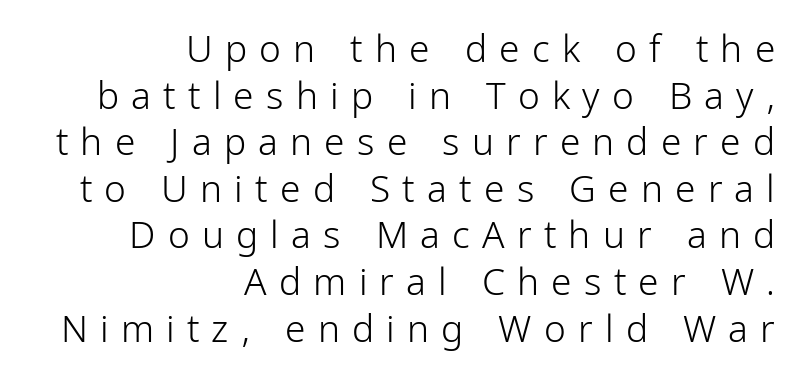
The image shows 37 px light, condensed sans-serif type, upright; set right-aligned, normal line spacing (1.26x), unusually wide letter spacing (+0.33 em), not underlined; low stroke contrast and a medium x-height.
